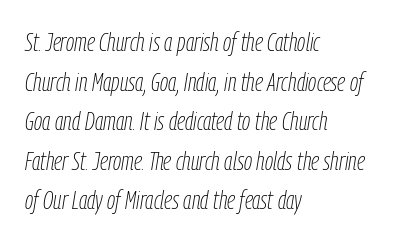
Observe the ordinary spacing: letters are neighbours, not strangers. Quick note: italic. Is there much room between lines? A standard amount, neither cramped nor airy. Anything drawn beneath the words? Only blank space. Compared with a typical body face, this is equally light or lighter still.
